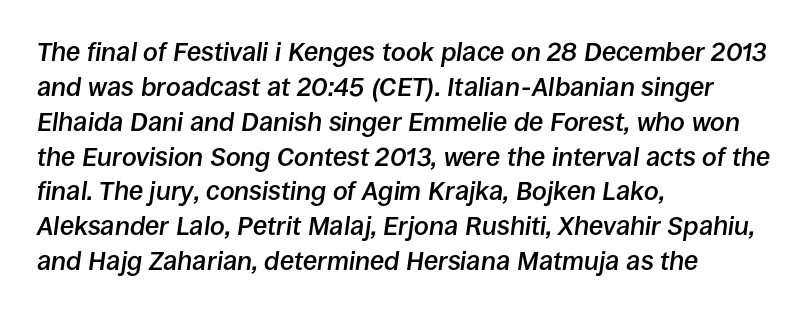
The image shows 26 px text type, italic (leaning right); set left-aligned, normal line spacing (1.34x), normal letter spacing, not underlined.
